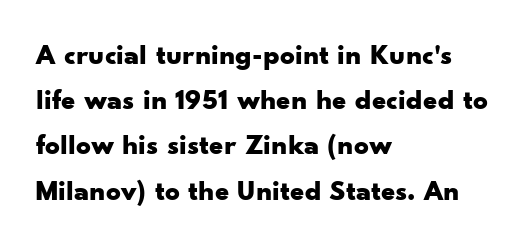
{"serif": "no", "italic": "no", "bold": "yes", "weight": "bold", "width": "wide", "stroke_contrast": "low", "x_height": "small", "monospaced": "no", "underline": "no", "align": "left", "line_spacing": "normal", "line_spacing_ratio": 1.56, "letter_spacing": "normal", "letter_spacing_em": 0.0, "glyph_px": 29}
